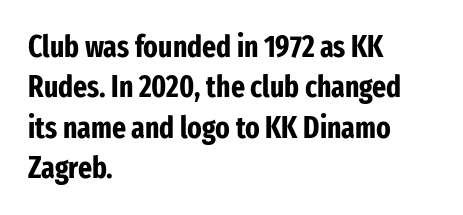
{"serif": "no", "italic": "no", "bold": "yes", "weight": "bold", "width": "condensed", "stroke_contrast": "low", "x_height": "medium", "monospaced": "no", "underline": "no", "align": "left", "line_spacing": "normal", "line_spacing_ratio": 1.35, "letter_spacing": "normal", "letter_spacing_em": 0.0, "glyph_px": 30}
